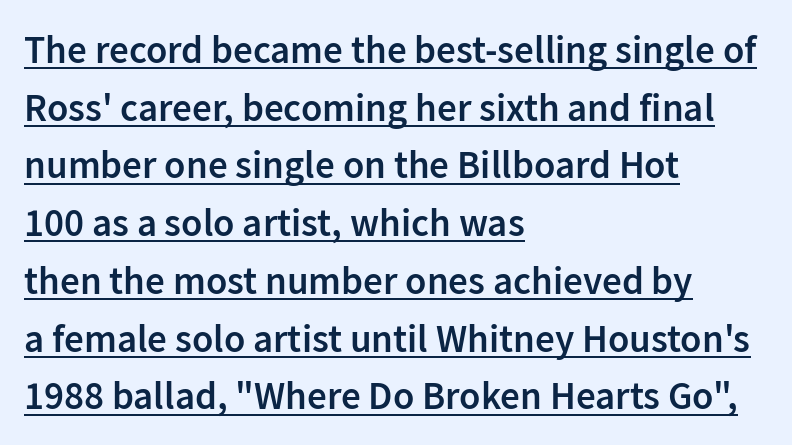
Q: Is the text bold? A: Semi-bold.
Q: Is the text italic (slanted)? A: No, it is upright.
Q: Is the typeface a serif or a sans-serif typeface? A: Sans-serif.
Q: Is the text underlined? A: Yes.
Q: How is the paragraph aligned? A: Left-aligned.
Q: Is the spacing between letters normal or unusually wide? A: Normal.
Q: Is the spacing between lines tight, normal or loose? A: Normal.
Q: Width (condensed, normal, or wide)? A: Normal.
Q: Stroke contrast? A: Low.
Q: x-height? A: Medium.
Q: Monospaced? A: No.
